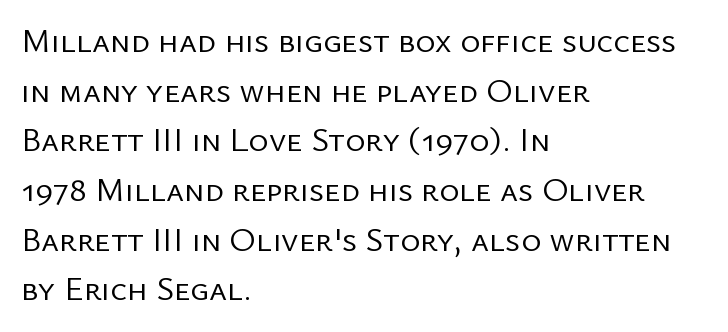
Reading down the column, the eye jumps a familiar distance to each next line. No chunkiness to these letters — they're not bold. Italic? Not at all — the glyphs are vertical. Each letter keeps its own natural width here, so spacing adapts to shape.
